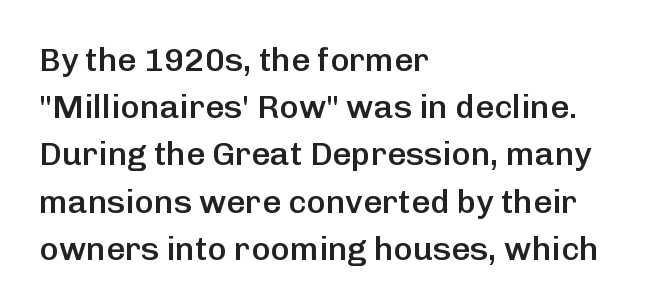
{"serif": "no", "italic": "no", "bold": "semi", "weight": "semibold", "width": "normal", "stroke_contrast": "low", "x_height": "medium", "monospaced": "no", "underline": "no", "align": "left", "line_spacing": "normal", "line_spacing_ratio": 1.43, "letter_spacing": "normal", "letter_spacing_em": 0.0, "glyph_px": 33}
